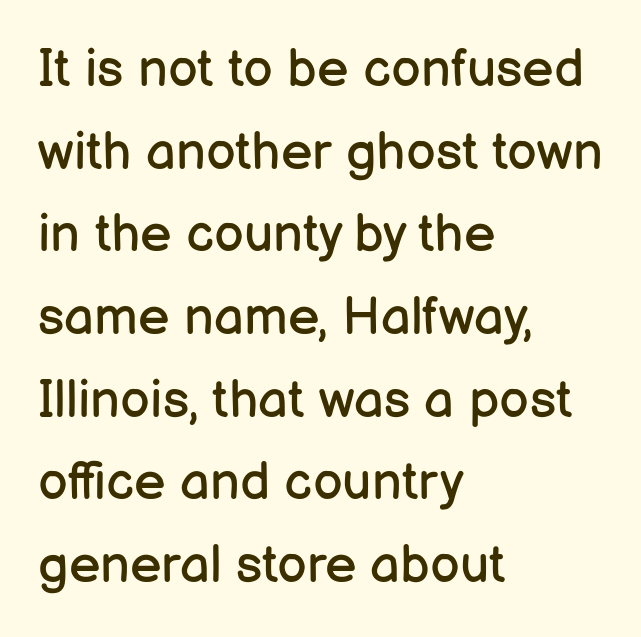
The image shows 53 px regular-weight sans-serif type, upright; set left-aligned, normal line spacing (1.56x), normal letter spacing, not underlined; low stroke contrast and a medium x-height.
